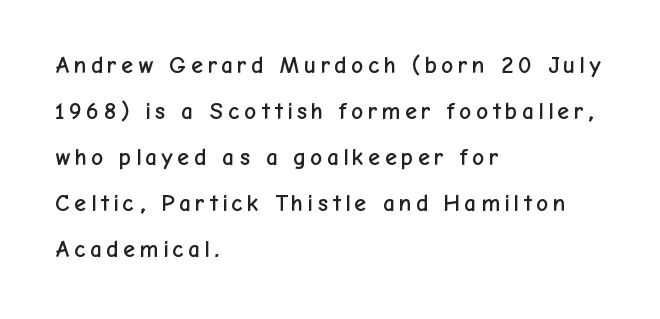
Descenders are the only things crossing below the line. Vertical strokes here are truly vertical. Teacher's note: observe the even left margin — that is flush-left alignment. If you measured baseline to baseline, you'd find a long distance.
